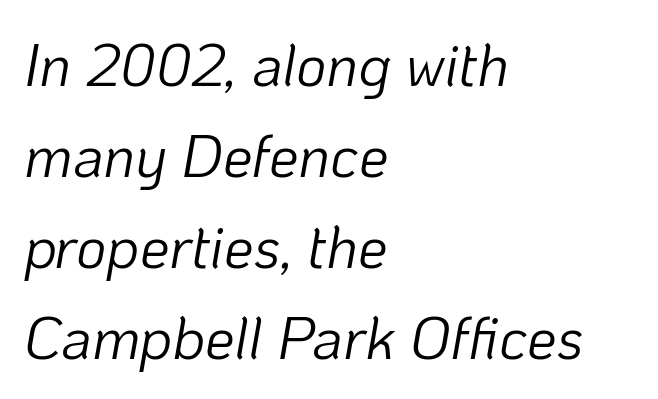
The image shows 59 px light type, italic (leaning right); set left-aligned, normal line spacing (1.54x), normal letter spacing, not underlined; low stroke contrast and a medium x-height.
